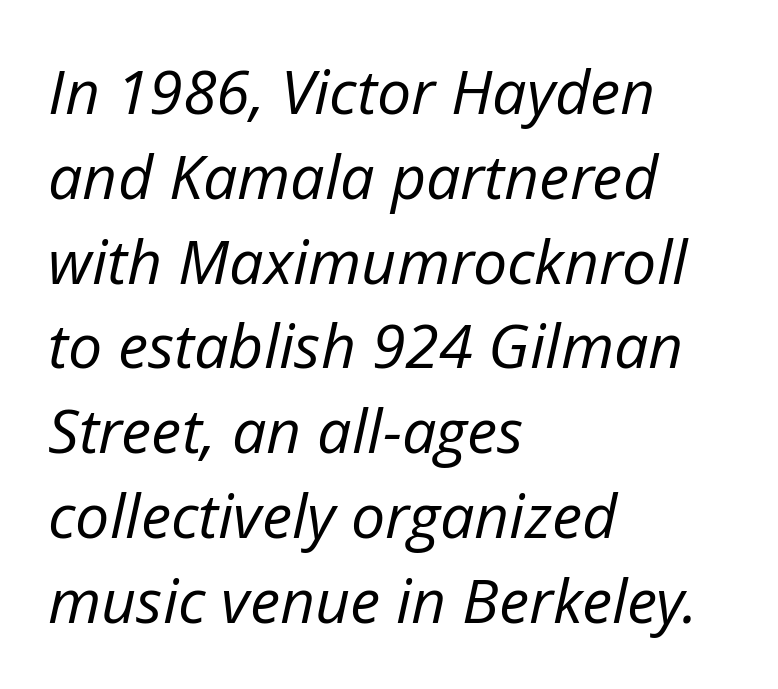
{"italic": "yes", "lean": "right", "slant_degrees": 12, "bold": "no", "weight": "regular", "width": "normal", "stroke_contrast": "low", "x_height": "medium", "monospaced": "no", "underline": "no", "align": "left", "line_spacing": "normal", "line_spacing_ratio": 1.39, "letter_spacing": "normal", "letter_spacing_em": 0.0, "glyph_px": 61}
